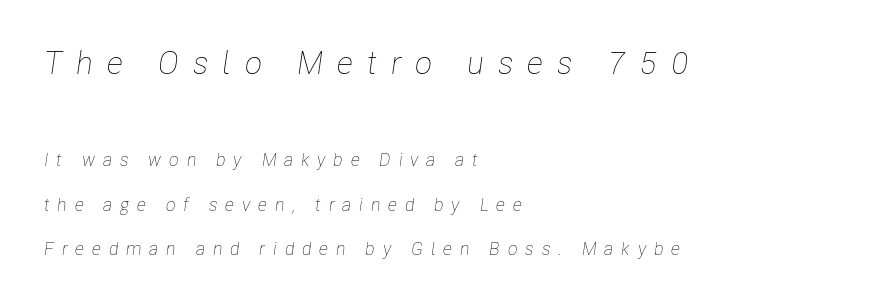
The face used here has a pronounced slope to its letters. Widely set lines give the paragraph a tall, airy silhouette. Caption: face not bold, strokes unweighted. How are the letters spaced? Widely, with obvious added tracking. Looks like regular typesetting: each glyph gets only the width it needs. Notice how the passage keeps a crisp vertical edge on the left only.
